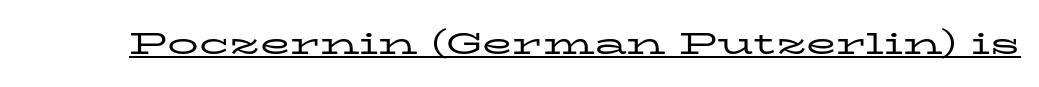
The image shows 31 px regular-weight, wide serif type, upright; set normal letter spacing, underlined; low stroke contrast and a medium x-height.
